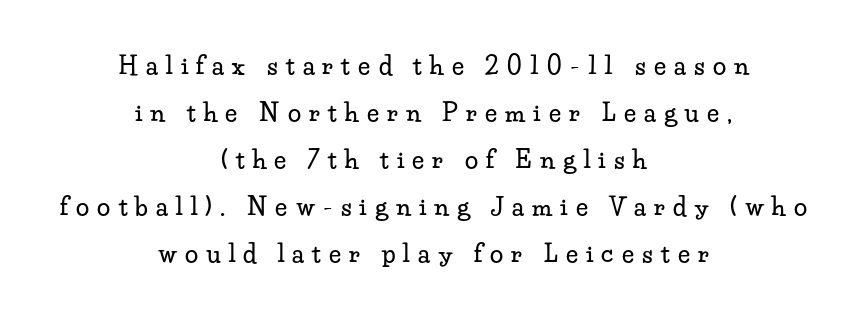
Q: Is the text italic (slanted)? A: No, it is upright.
Q: Is the text underlined? A: No.
Q: How is the paragraph aligned? A: Centered.
Q: Is the spacing between letters normal or unusually wide? A: Unusually wide.
Q: Is the spacing between lines tight, normal or loose? A: Loose.
